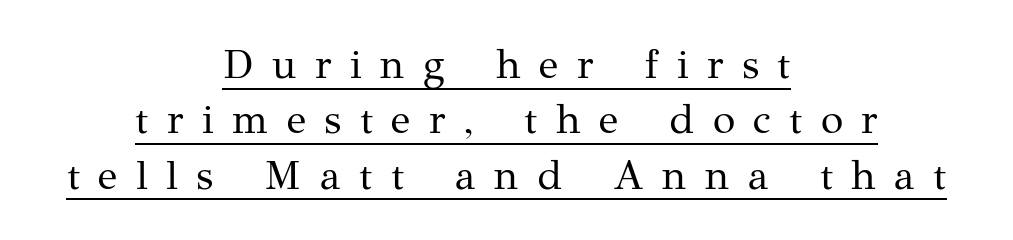
{"serif": "yes", "italic": "no", "bold": "no", "weight": "regular", "width": "normal", "stroke_contrast": "medium", "x_height": "medium", "monospaced": "no", "underline": "yes", "align": "center", "line_spacing": "normal", "line_spacing_ratio": 1.35, "letter_spacing": "wide", "letter_spacing_em": 0.45, "glyph_px": 41}
